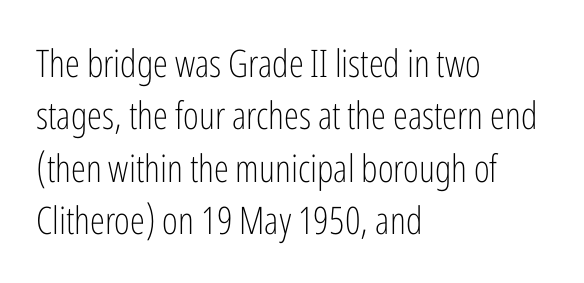
{"serif": "no", "italic": "no", "bold": "no", "weight": "light", "width": "condensed", "stroke_contrast": "low", "x_height": "medium", "monospaced": "no", "underline": "no", "align": "left", "line_spacing": "normal", "line_spacing_ratio": 1.38, "letter_spacing": "normal", "letter_spacing_em": 0.0, "glyph_px": 38}
